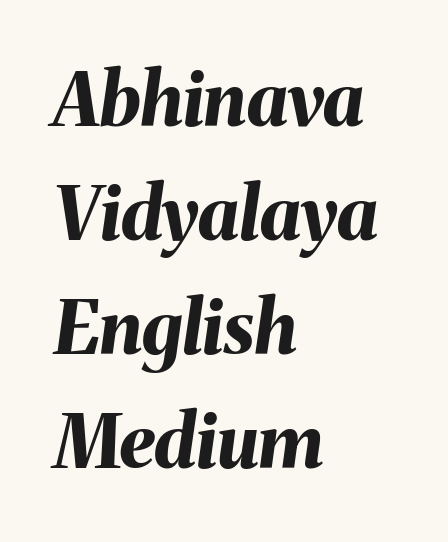
The image shows 73 px bold type, italic (leaning right); set left-aligned, normal line spacing (1.56x), normal letter spacing, not underlined; medium stroke contrast and a medium x-height.
